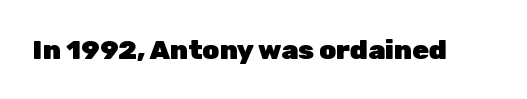
{"italic": "no", "bold": "yes", "underline": "no", "letter_spacing": "normal", "letter_spacing_em": 0.0, "glyph_px": 27}
